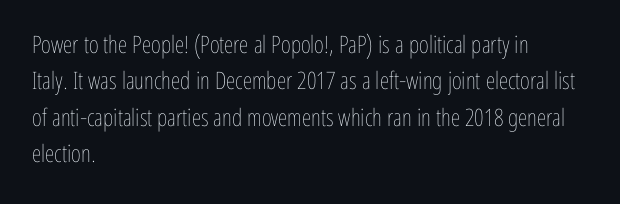
Q: Is the text bold? A: No.
Q: Is the text italic (slanted)? A: No, it is upright.
Q: Is the text underlined? A: No.
Q: How is the paragraph aligned? A: Left-aligned.
Q: Is the spacing between letters normal or unusually wide? A: Normal.
Q: Is the spacing between lines tight, normal or loose? A: Normal.
